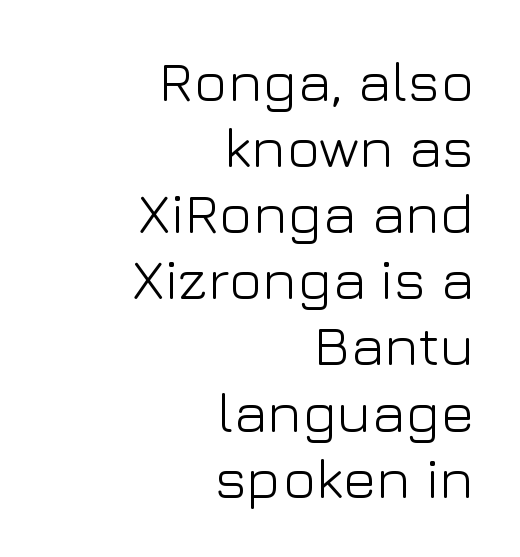
{"serif": "no", "italic": "no", "bold": "no", "weight": "light", "width": "normal", "stroke_contrast": "low", "x_height": "medium", "monospaced": "no", "underline": "no", "align": "right", "line_spacing_ratio": 1.16, "letter_spacing": "normal", "letter_spacing_em": 0.0, "glyph_px": 57}
